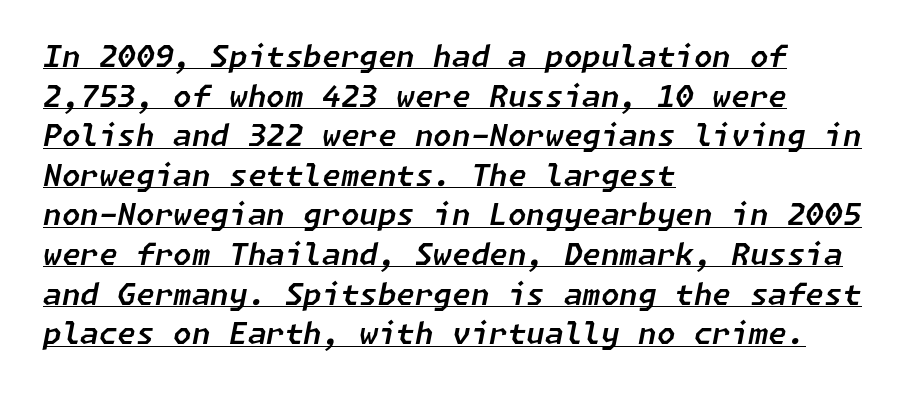
These lines were composed using italics. Visually the block forms a straight wall on the left and a jagged coastline on the right. The string is rendered with underlining switched on. Between one letter and the next there's only the usual sliver of space. How would I describe the line gaps? Plain and ordinary.
